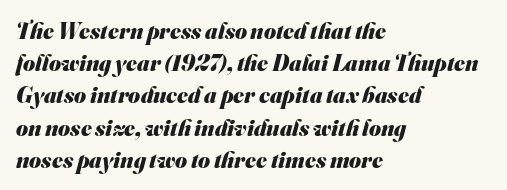
Q: Is the text bold? A: Yes.
Q: Is the text underlined? A: No.
Q: How is the paragraph aligned? A: Left-aligned.
Q: Is the spacing between letters normal or unusually wide? A: Normal.
Q: Is the spacing between lines tight, normal or loose? A: Normal.
